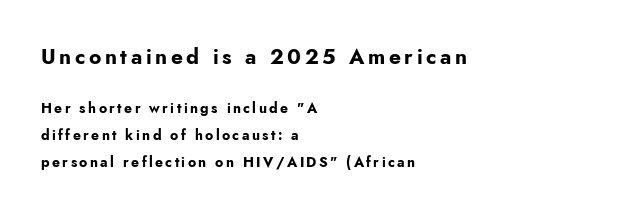
Letters rest on an invisible, unmarked baseline. This is roman type, the default non-slanted kind. Pretty heavy lettering here — definitely bold. Each line starts at the same left margin while the right side varies. The passage shown begins with its larger block and ends with its smaller one. Baseline-to-baseline distance is far greater than the letter height.
